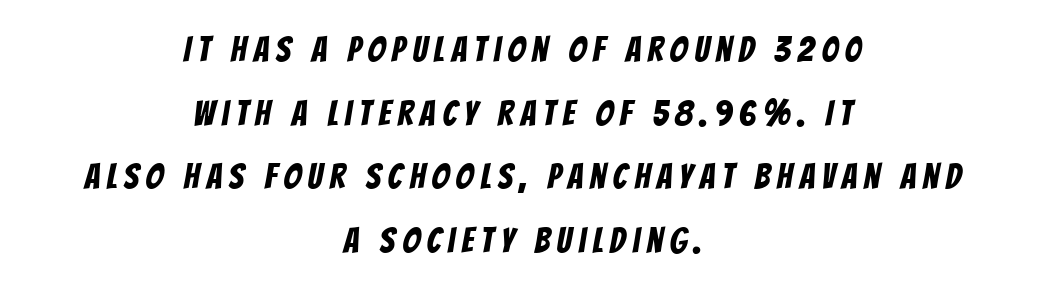
The image shows 35 px condensed sans-serif type; set centered, line spacing 1.82x, unusually wide letter spacing (+0.2 em), not underlined; low stroke contrast and a large x-height.
